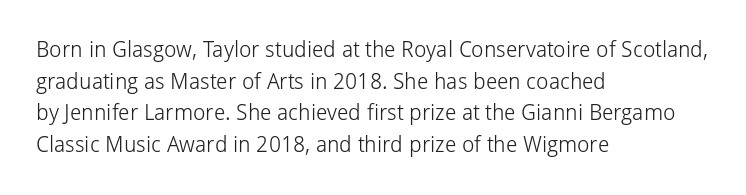
{"italic": "no", "bold": "no", "underline": "no", "align": "left", "line_spacing": "normal", "line_spacing_ratio": 1.44, "letter_spacing": "normal", "letter_spacing_em": 0.0, "glyph_px": 22}
